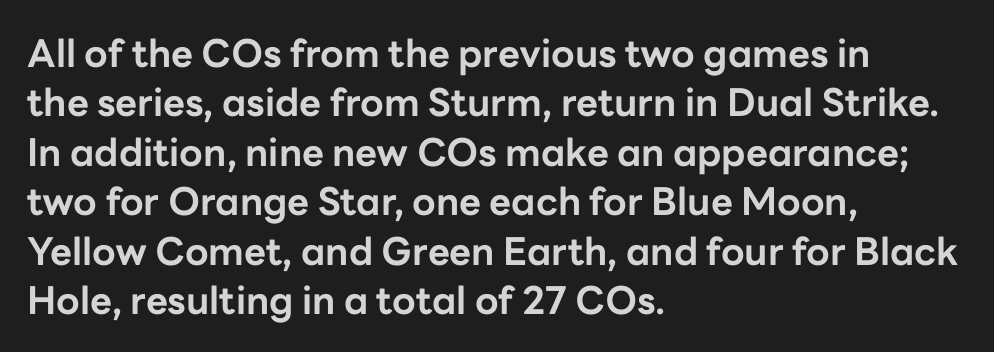
Here the glyphs are tracked normally, forming tight word shapes. What weight is shown? A full bold with thick strokes. Does the leading feel generous? No, just average. The compositor pushed each line to the left boundary.
